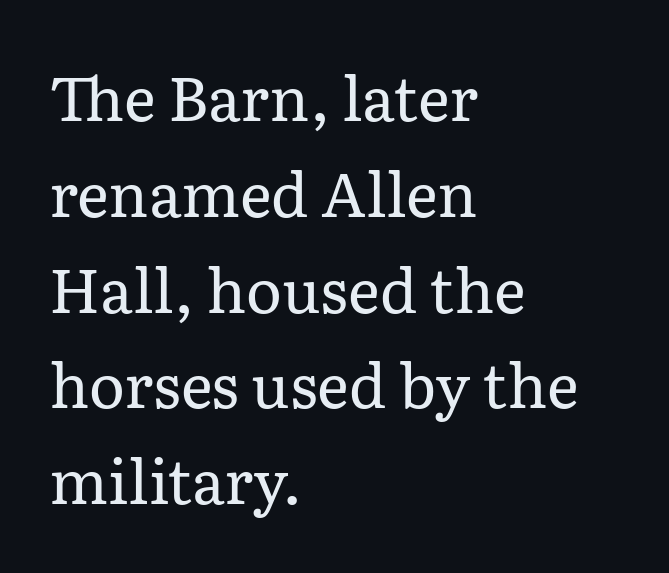
{"serif": "yes", "italic": "no", "bold": "no", "weight": "regular", "width": "normal", "stroke_contrast": "low", "x_height": "medium", "monospaced": "no", "underline": "no", "align": "left", "line_spacing": "normal", "line_spacing_ratio": 1.57, "letter_spacing": "normal", "letter_spacing_em": 0.0, "glyph_px": 61}
